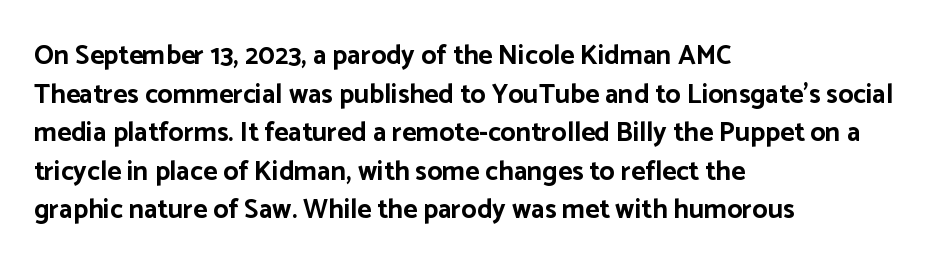
{"italic": "no", "bold": "yes", "underline": "no", "align": "left", "line_spacing": "normal", "line_spacing_ratio": 1.43, "letter_spacing": "normal", "letter_spacing_em": 0.0, "glyph_px": 27}
